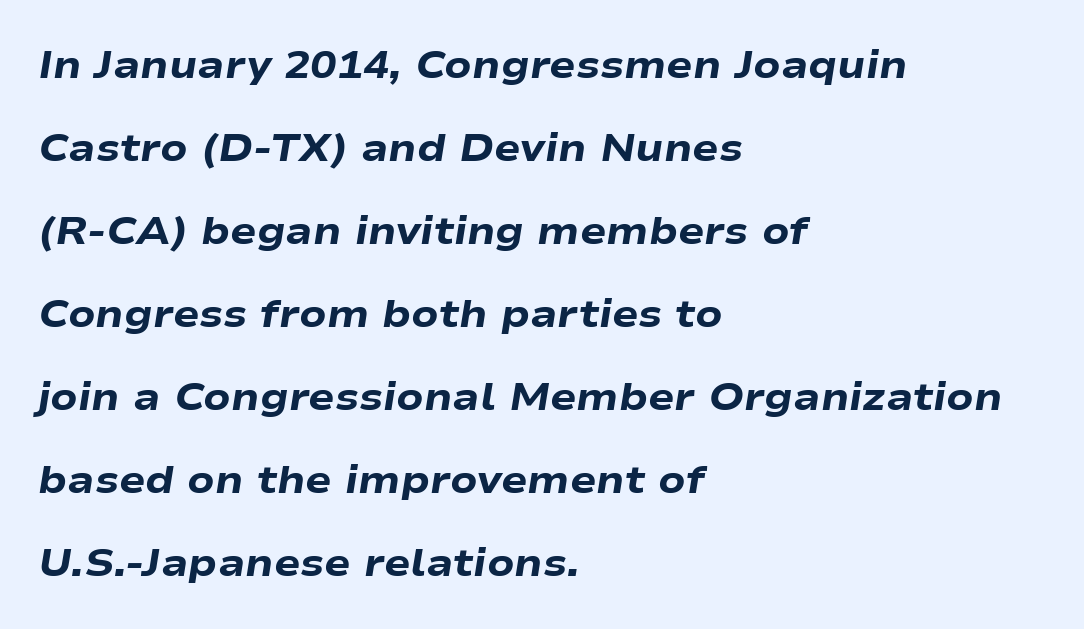
{"italic": "yes", "lean": "right", "slant_degrees": 9, "bold": "yes", "weight": "heavy", "width": "wide", "stroke_contrast": "low", "x_height": "medium", "monospaced": "no", "underline": "no", "align": "left", "line_spacing": "loose", "line_spacing_ratio": 2.13, "letter_spacing": "normal", "letter_spacing_em": 0.0, "glyph_px": 39}
